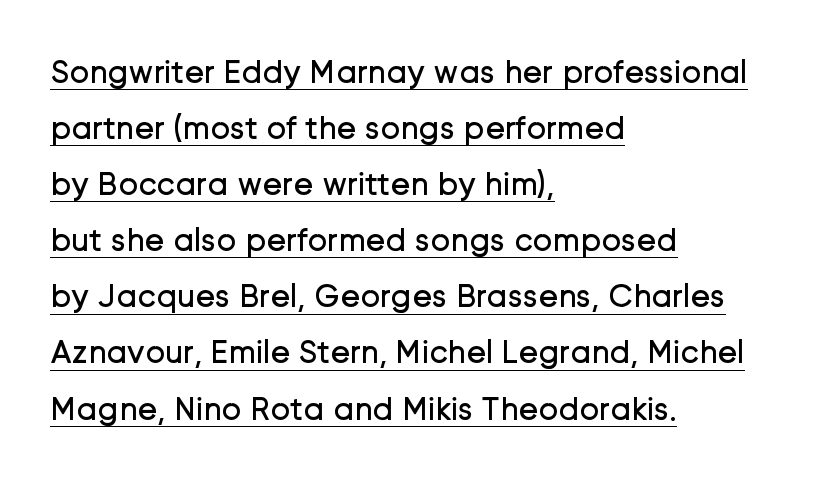
{"serif": "no", "italic": "no", "bold": "no", "weight": "regular", "width": "normal", "stroke_contrast": "low", "x_height": "medium", "monospaced": "no", "underline": "yes", "align": "left", "line_spacing": "normal", "line_spacing_ratio": 1.7, "letter_spacing": "normal", "letter_spacing_em": 0.0, "glyph_px": 33}
